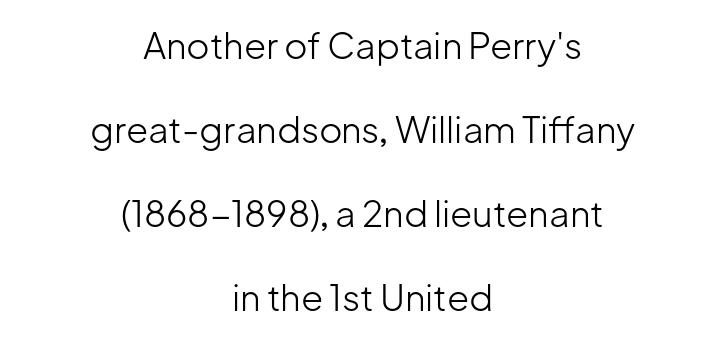
The image shows 36 px light sans-serif type, upright; set centered, loose line spacing (2.33x), normal letter spacing, not underlined; low stroke contrast and a medium x-height.
